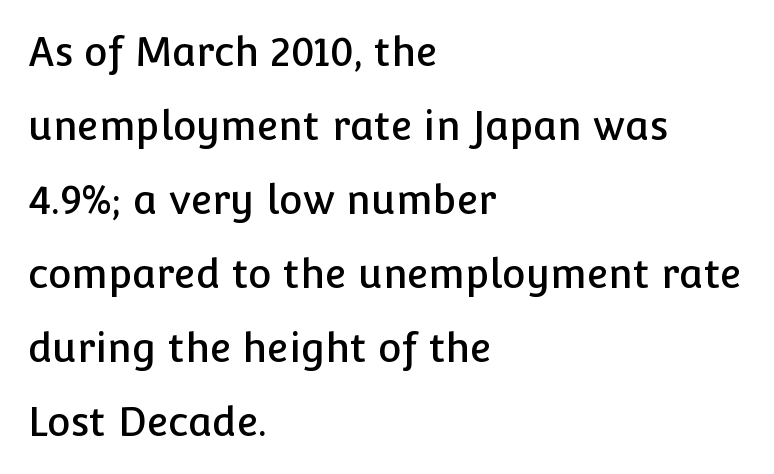
The image shows 40 px sans-serif type, upright; set left-aligned, line spacing 1.85x, normal letter spacing, not underlined; low stroke contrast and a medium x-height.
